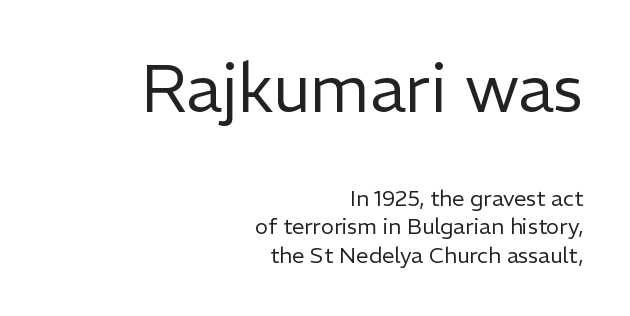
The image shows 66 px regular-weight sans-serif type, upright; set right-aligned, normal line spacing (1.28x), normal letter spacing, not underlined; the first (top) block is 3.0x larger; low stroke contrast and a medium x-height.
